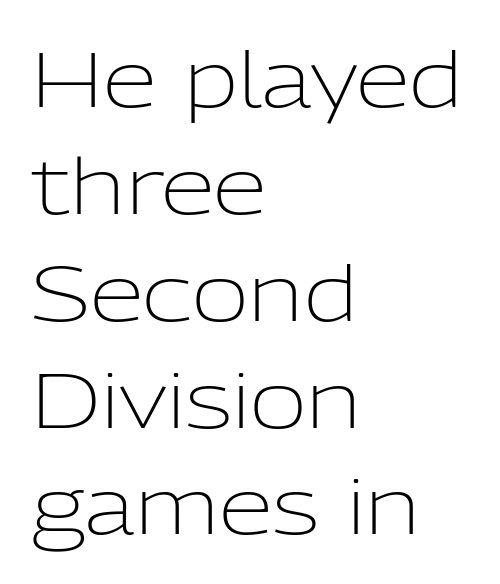
Q: Is the text bold? A: No.
Q: Is the text italic (slanted)? A: No, it is upright.
Q: Is the typeface a serif or a sans-serif typeface? A: Sans-serif.
Q: Is the text underlined? A: No.
Q: How is the paragraph aligned? A: Left-aligned.
Q: Is the spacing between letters normal or unusually wide? A: Normal.
Q: Is the spacing between lines tight, normal or loose? A: Normal.
Q: Width (condensed, normal, or wide)? A: Normal.
Q: Stroke contrast? A: Low.
Q: x-height? A: Medium.
Q: Monospaced? A: No.
